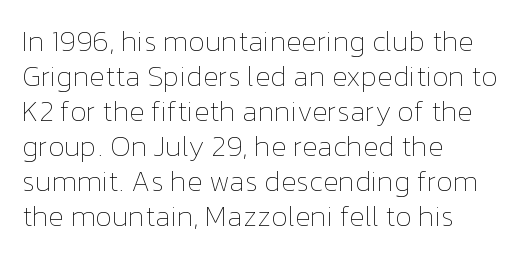
The image shows 29 px thin type, upright; set left-aligned, line spacing 1.21x, normal letter spacing, not underlined; low stroke contrast and a medium x-height.
